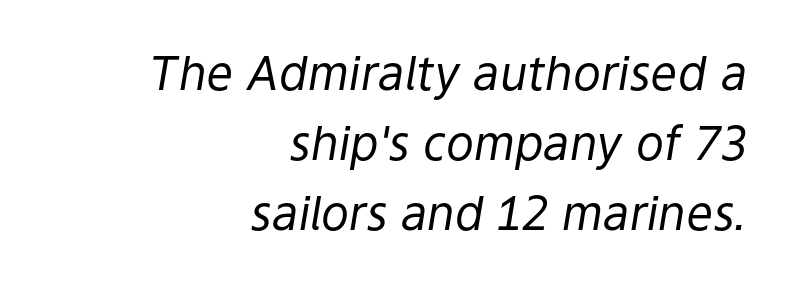
Q: Is the text bold? A: No.
Q: Is the text italic (slanted)? A: Yes, it leans right by about 9 degrees.
Q: Is the text underlined? A: No.
Q: How is the paragraph aligned? A: Right-aligned.
Q: Is the spacing between letters normal or unusually wide? A: Normal.
Q: Is the spacing between lines tight, normal or loose? A: Normal.
Q: Width (condensed, normal, or wide)? A: Normal.
Q: Stroke contrast? A: Low.
Q: x-height? A: Medium.
Q: Monospaced? A: No.
